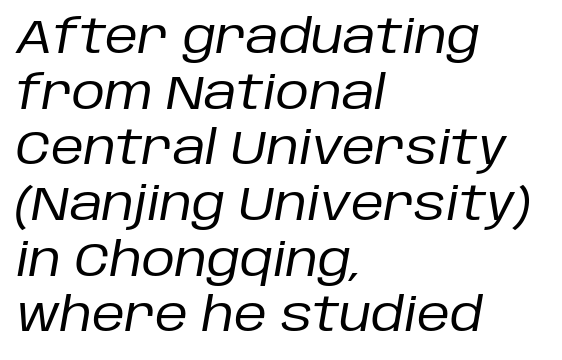
The image shows 46 px regular-weight type, italic (leaning right); set left-aligned, line spacing 1.21x, normal letter spacing, not underlined; low stroke contrast and a large x-height.
